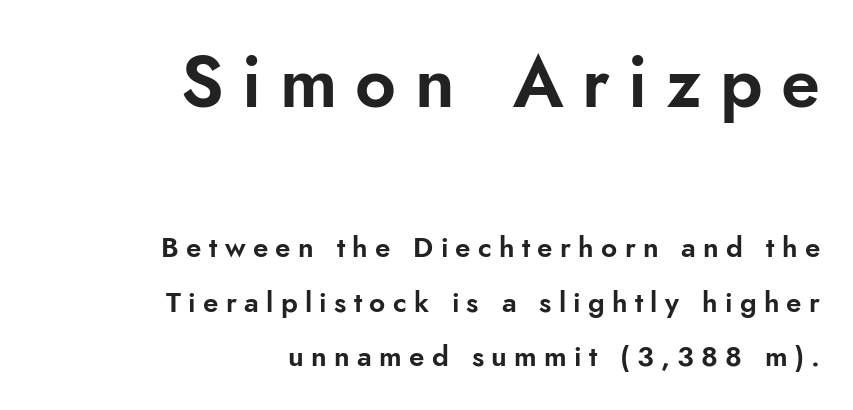
Q: Is the text italic (slanted)? A: No, it is upright.
Q: Is the typeface a serif or a sans-serif typeface? A: Sans-serif.
Q: Is the text underlined? A: No.
Q: How is the paragraph aligned? A: Right-aligned.
Q: Is the spacing between letters normal or unusually wide? A: Unusually wide.
Q: Is the spacing between lines tight, normal or loose? A: Loose.
Q: Which block of text is set in a larger size, the first (top) or the second (bottom)? A: The first (top) one.
Q: Width (condensed, normal, or wide)? A: Normal.
Q: Stroke contrast? A: Low.
Q: x-height? A: Small.
Q: Monospaced? A: No.
